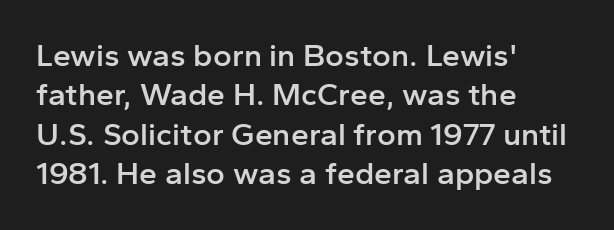
{"serif": "no", "italic": "no", "bold": "semi", "weight": "semibold", "width": "normal", "stroke_contrast": "low", "x_height": "medium", "monospaced": "no", "underline": "no", "align": "left", "line_spacing_ratio": 1.23, "letter_spacing": "normal", "letter_spacing_em": 0.0, "glyph_px": 32}
